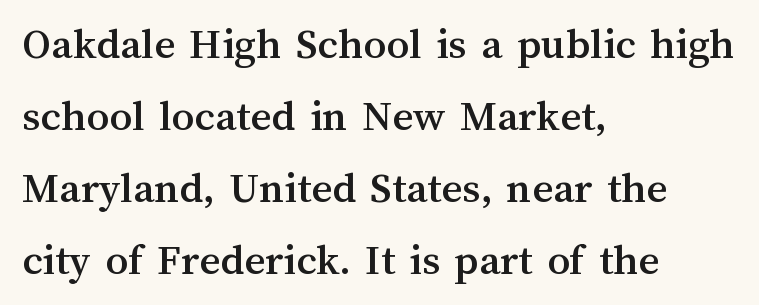
Q: Is the text italic (slanted)? A: No, it is upright.
Q: Is the text underlined? A: No.
Q: How is the paragraph aligned? A: Left-aligned.
Q: Is the spacing between letters normal or unusually wide? A: Normal.
Q: Is the spacing between lines tight, normal or loose? A: Normal.
Q: Width (condensed, normal, or wide)? A: Normal.
Q: Stroke contrast? A: Medium.
Q: x-height? A: Medium.
Q: Monospaced? A: No.
